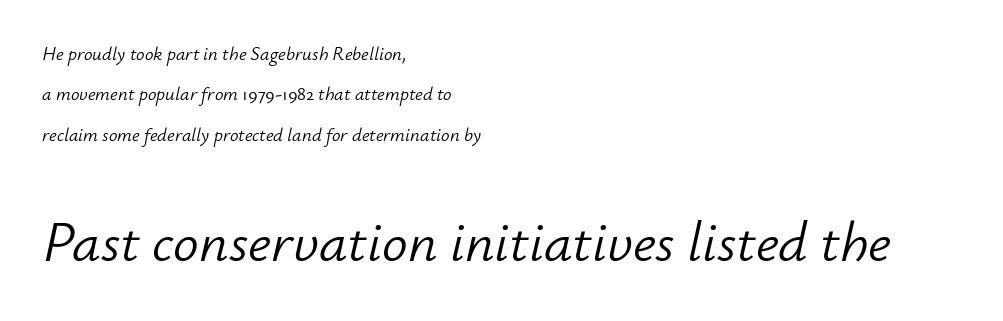
Q: Is the text bold? A: No.
Q: Is the text italic (slanted)? A: Yes, it leans right by about 12 degrees.
Q: Is the text underlined? A: No.
Q: How is the paragraph aligned? A: Left-aligned.
Q: Is the spacing between letters normal or unusually wide? A: Normal.
Q: Is the spacing between lines tight, normal or loose? A: Loose.
Q: Which block of text is set in a larger size, the first (top) or the second (bottom)? A: The second (bottom) one.
Q: Width (condensed, normal, or wide)? A: Normal.
Q: Stroke contrast? A: Low.
Q: x-height? A: Small.
Q: Monospaced? A: No.
